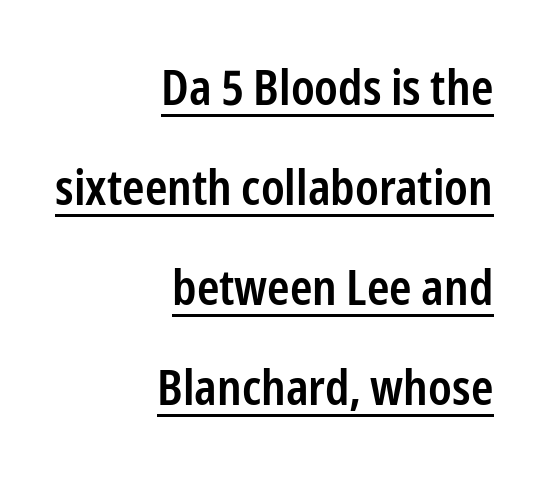
{"serif": "no", "italic": "no", "bold": "semi", "weight": "semibold", "width": "condensed", "stroke_contrast": "low", "x_height": "medium", "monospaced": "no", "underline": "yes", "align": "right", "line_spacing": "loose", "line_spacing_ratio": 2.08, "letter_spacing": "normal", "letter_spacing_em": 0.0, "glyph_px": 48}
